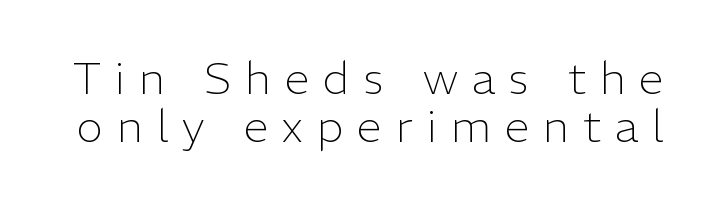
Serif or sans? Sans — the stroke terminals are bare. Words float on clear page, feet unadorned. Leading: reduced. Tracking here is generous; glyphs stand well apart from one another.
